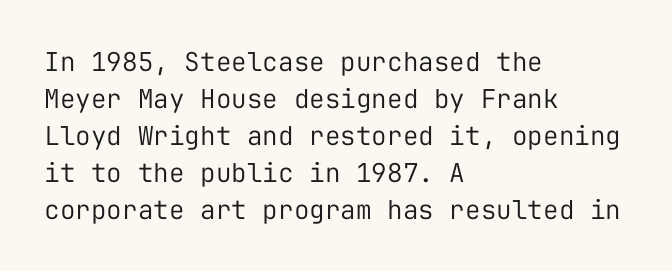
The image shows 26 px text type, upright; set left-aligned, normal line spacing (1.42x), normal letter spacing, not underlined.
